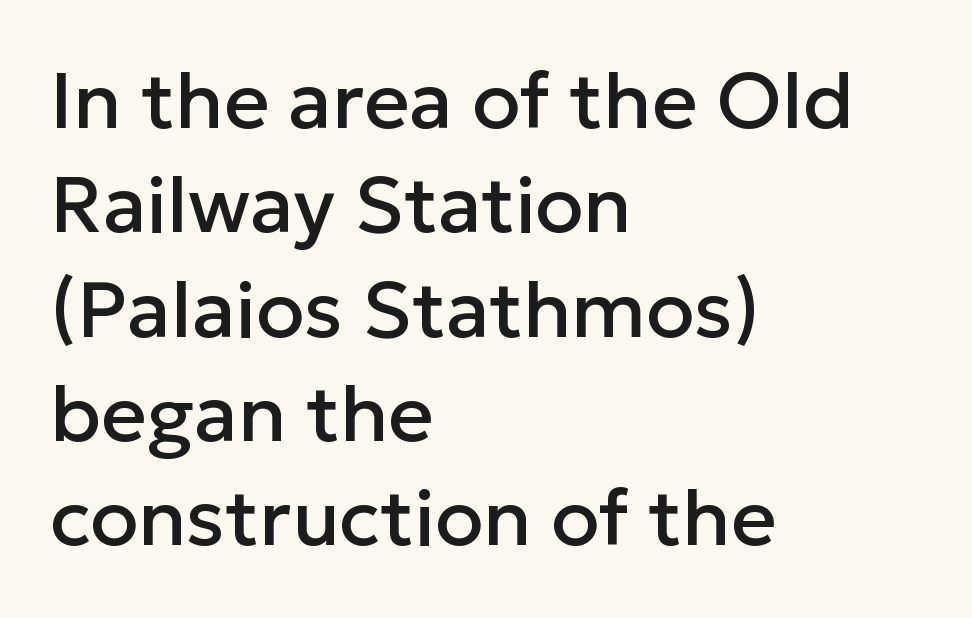
Q: Is the text italic (slanted)? A: No, it is upright.
Q: Is the typeface a serif or a sans-serif typeface? A: Sans-serif.
Q: Is the text underlined? A: No.
Q: How is the paragraph aligned? A: Left-aligned.
Q: Is the spacing between letters normal or unusually wide? A: Normal.
Q: Is the spacing between lines tight, normal or loose? A: Normal.
Q: Width (condensed, normal, or wide)? A: Normal.
Q: Stroke contrast? A: Low.
Q: x-height? A: Medium.
Q: Monospaced? A: No.
